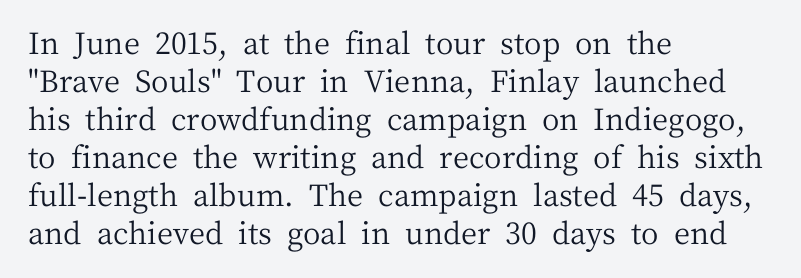
{"serif": "yes", "italic": "no", "bold": "no", "weight": "regular", "width": "normal", "stroke_contrast": "medium", "x_height": "medium", "monospaced": "no", "underline": "no", "align": "left", "line_spacing": "normal", "line_spacing_ratio": 1.27, "letter_spacing": "normal", "letter_spacing_em": 0.0, "glyph_px": 30}
